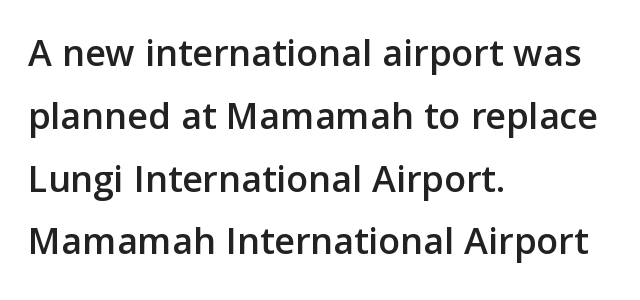
The image shows 40 px sans-serif type, upright; set left-aligned, normal line spacing (1.57x), normal letter spacing, not underlined; low stroke contrast and a medium x-height.
